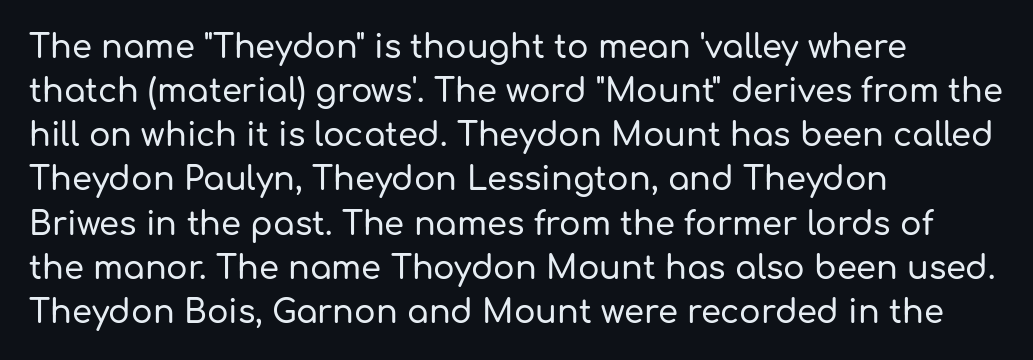
The image shows 32 px sans-serif type, upright; set left-aligned, normal line spacing (1.38x), normal letter spacing, not underlined; low stroke contrast and a medium x-height.
